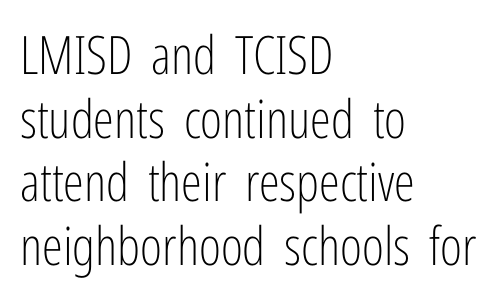
{"serif": "no", "italic": "no", "bold": "no", "weight": "light", "width": "condensed", "stroke_contrast": "low", "x_height": "medium", "monospaced": "no", "underline": "no", "align": "left", "line_spacing_ratio": 1.2, "letter_spacing": "normal", "letter_spacing_em": 0.0, "glyph_px": 53}
